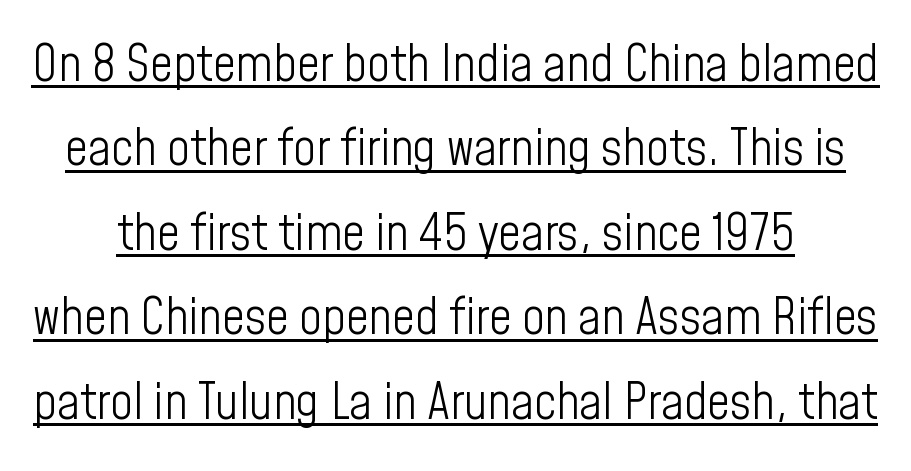
The rendering uses natural spacing where letterforms have individual widths. Check where the strokes stop: nothing finishes them off — pure sans. This is roman type, the default non-slanted kind. Like a heading marked for emphasis, these lines bear an underscore.
